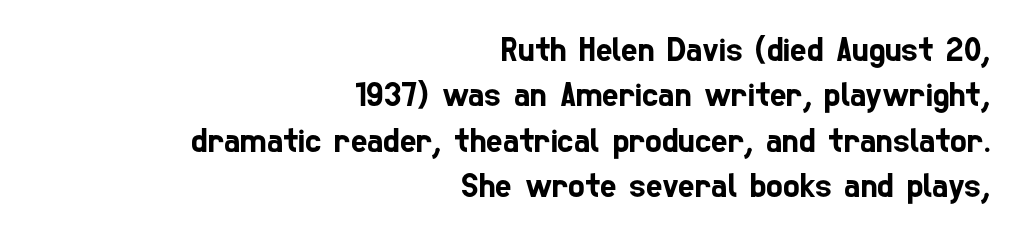
A normal amount of white space separates one row of letters from the next. Beneath every word, the page is bare. Every row of glyphs terminates at an identical x-position on the right. Honestly, the letter spacing is just normal — you wouldn't notice it. You could not count columns in this text — the font is proportionally spaced. In terms of letterform style, serifs are entirely absent.
